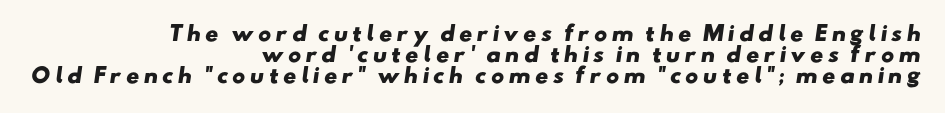
{"bold": "yes", "underline": "no", "align": "right", "line_spacing": "tight", "line_spacing_ratio": 1.06, "letter_spacing": "wide", "letter_spacing_em": 0.2, "glyph_px": 20}
